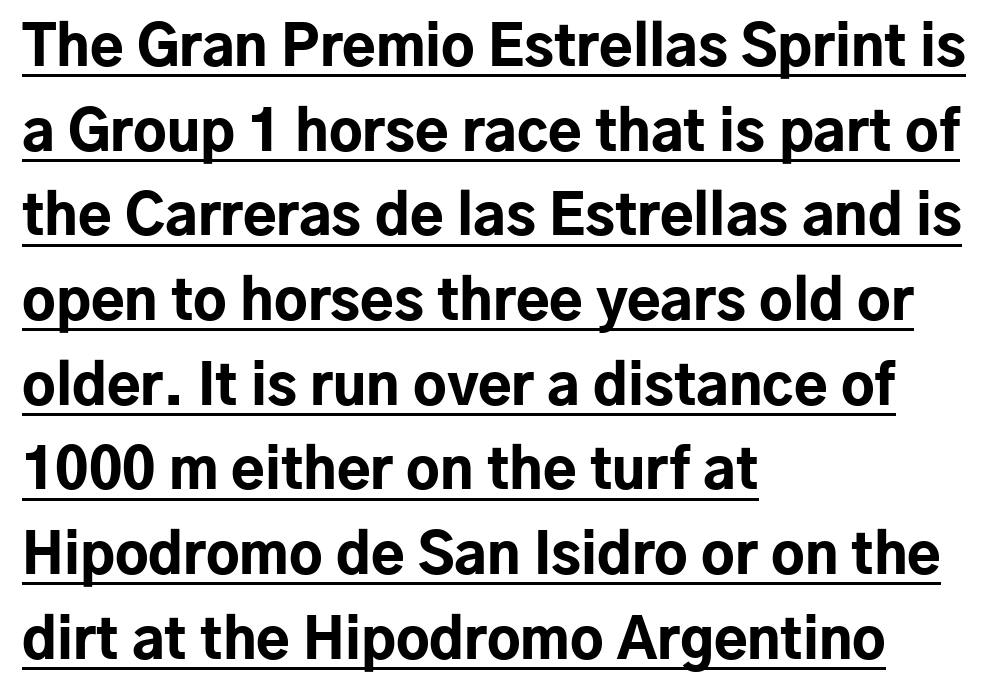
Notice how thick the strokes are: this is what a full bold looks like. Leading: standard. The specimen includes a rule beneath the text block's lines. The face used here is rendered with its standard letterfit.
